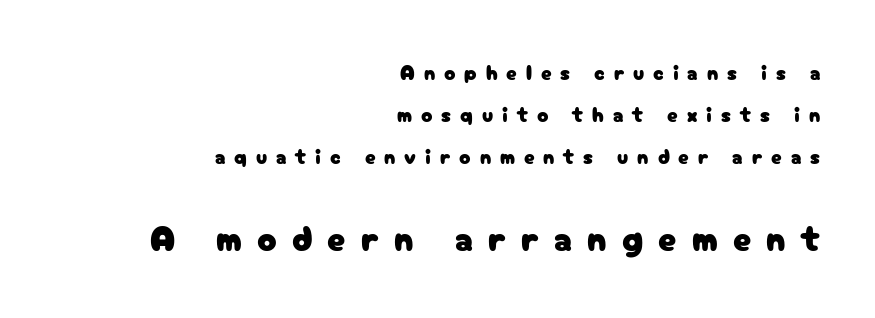
Q: Is the text italic (slanted)? A: No, it is upright.
Q: Is the typeface a serif or a sans-serif typeface? A: Sans-serif.
Q: Is the text underlined? A: No.
Q: How is the paragraph aligned? A: Right-aligned.
Q: Is the spacing between letters normal or unusually wide? A: Unusually wide.
Q: Is the spacing between lines tight, normal or loose? A: Loose.
Q: Which block of text is set in a larger size, the first (top) or the second (bottom)? A: The second (bottom) one.
Q: Width (condensed, normal, or wide)? A: Normal.
Q: Stroke contrast? A: Low.
Q: x-height? A: Medium.
Q: Monospaced? A: No.
